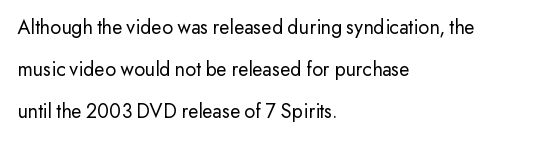
Stem width sits at or under what a default text font uses. Baseline-to-baseline distance is far greater than the letter height. Rendered with straight, roman letterforms. Descender tails drop into unmarked territory. If you drew a ruler down the left edge, every line would touch it. Letter spacing: default.
